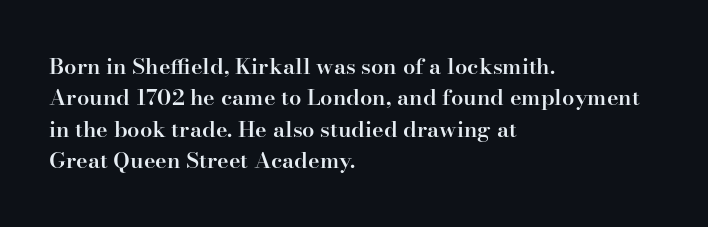
{"italic": "no", "bold": "semi", "underline": "no", "align": "left", "line_spacing": "normal", "line_spacing_ratio": 1.43, "letter_spacing": "normal", "letter_spacing_em": 0.0, "glyph_px": 22}
